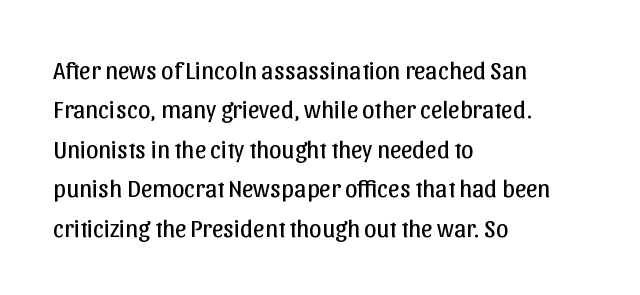
This block has exactly the height ordinary leading produces. Heft: none added — not bold. The face used here is rendered with its standard letterfit. Horizontally, the lines are justified to the leading edge only.
